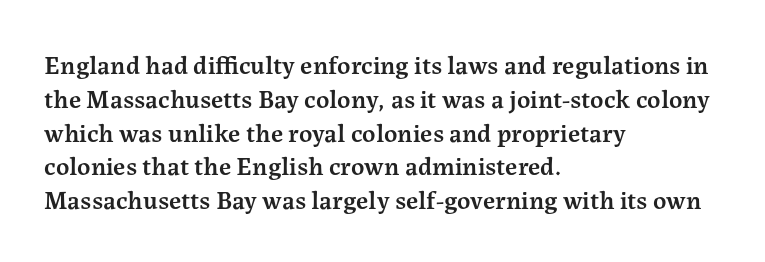
{"italic": "no", "bold": "semi", "underline": "no", "align": "left", "line_spacing": "normal", "line_spacing_ratio": 1.3, "letter_spacing": "normal", "letter_spacing_em": 0.0, "glyph_px": 26}
